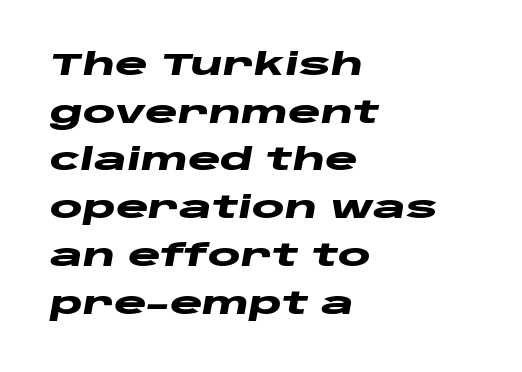
{"italic": "yes", "lean": "right", "slant_degrees": 10, "bold": "yes", "weight": "heavy", "width": "wide", "stroke_contrast": "low", "x_height": "large", "monospaced": "no", "underline": "no", "align": "left", "line_spacing": "normal", "line_spacing_ratio": 1.54, "letter_spacing": "normal", "letter_spacing_em": 0.0, "glyph_px": 31}
